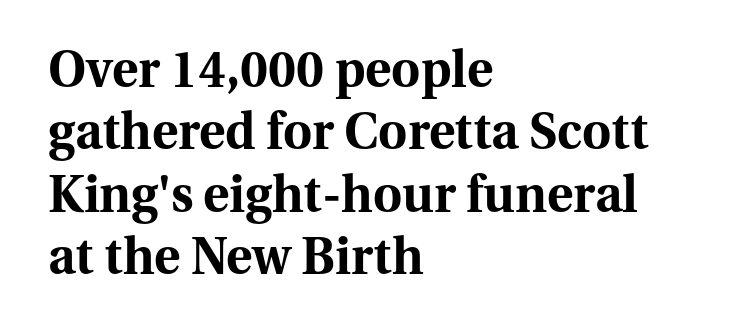
Vertical strokes here are truly vertical. Its strokes are broad and dark, the hallmark of bold type. The rendering keeps characters at their native spacing. The characters display serif detailing at their extremities. Spacing verdict: proportional, widths tailored to each character.
